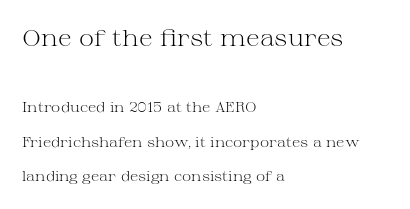
{"italic": "no", "bold": "no", "underline": "no", "align": "left", "line_spacing": "loose", "line_spacing_ratio": 2.47, "letter_spacing": "normal", "letter_spacing_em": 0.0, "larger_block": "first", "size_ratio": 1.64, "glyph_px": 23}
